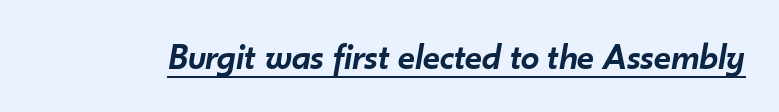
Q: Is the text bold? A: Semi-bold.
Q: Is the text italic (slanted)? A: Yes, it leans right by about 10 degrees.
Q: Is the text underlined? A: Yes.
Q: Is the spacing between letters normal or unusually wide? A: Normal.
Q: Width (condensed, normal, or wide)? A: Normal.
Q: Stroke contrast? A: Low.
Q: x-height? A: Small.
Q: Monospaced? A: No.
